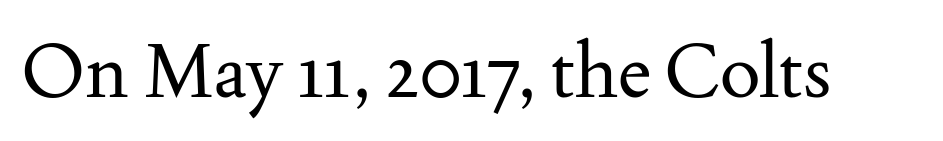
{"serif": "yes", "italic": "no", "bold": "no", "weight": "regular", "width": "normal", "stroke_contrast": "medium", "x_height": "small", "monospaced": "no", "underline": "no", "letter_spacing": "normal", "letter_spacing_em": 0.0, "glyph_px": 76}
